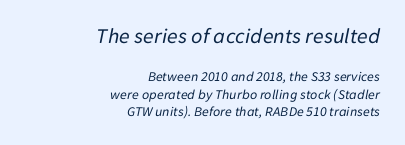
The letters look calm and open, with moderate or lighter stems. Does the bottom block carry the larger type? No, the top block does. These lines were composed using italics. Where is the straight margin? On the right. Underlining? Definitely not there.
